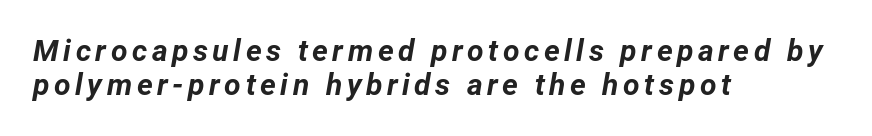
{"italic": "yes", "lean": "right", "slant_degrees": 12, "bold": "yes", "weight": "bold", "width": "normal", "stroke_contrast": "low", "x_height": "medium", "monospaced": "no", "underline": "no", "align": "left", "line_spacing": "tight", "line_spacing_ratio": 1.12, "glyph_px": 30}
